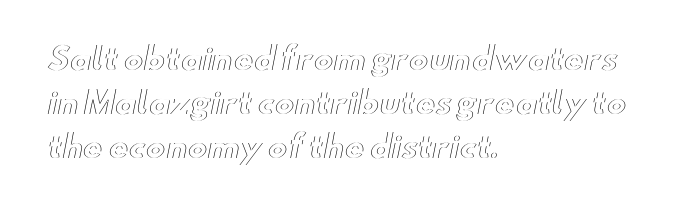
Q: Is the text italic (slanted)? A: Yes.
Q: Is the text underlined? A: No.
Q: How is the paragraph aligned? A: Left-aligned.
Q: Is the spacing between letters normal or unusually wide? A: Normal.
Q: Is the spacing between lines tight, normal or loose? A: Normal.
Q: Width (condensed, normal, or wide)? A: Wide.
Q: x-height? A: Small.
Q: Monospaced? A: No.
